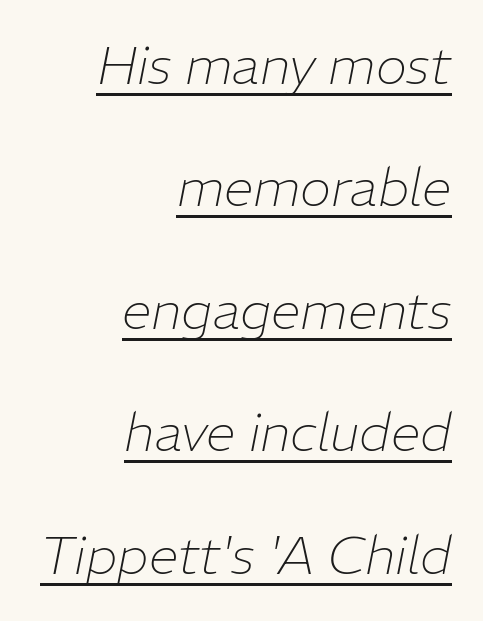
The image shows 53 px thin type, italic (leaning right); set right-aligned, loose line spacing (2.31x), normal letter spacing, underlined; low stroke contrast and a medium x-height.
